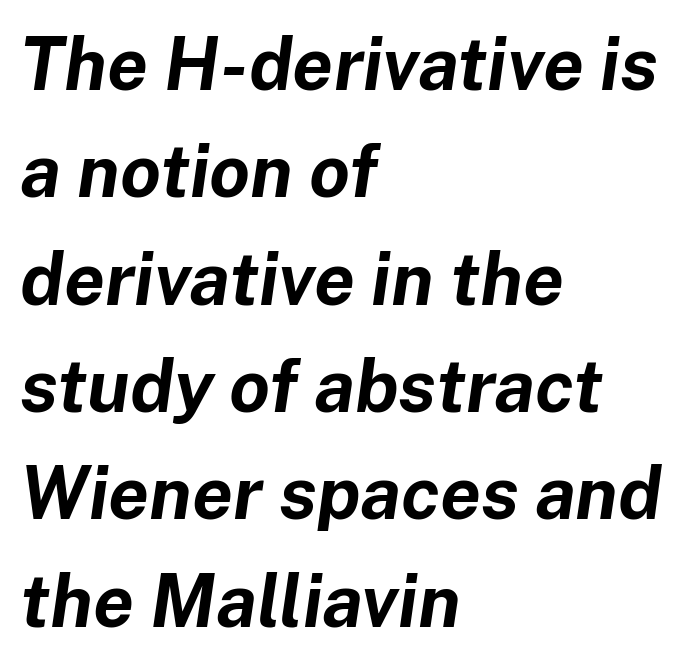
{"italic": "yes", "lean": "right", "slant_degrees": 8, "bold": "yes", "weight": "bold", "width": "normal", "stroke_contrast": "low", "x_height": "medium", "monospaced": "no", "underline": "no", "align": "left", "line_spacing": "normal", "line_spacing_ratio": 1.47, "letter_spacing": "normal", "letter_spacing_em": 0.0, "glyph_px": 73}
